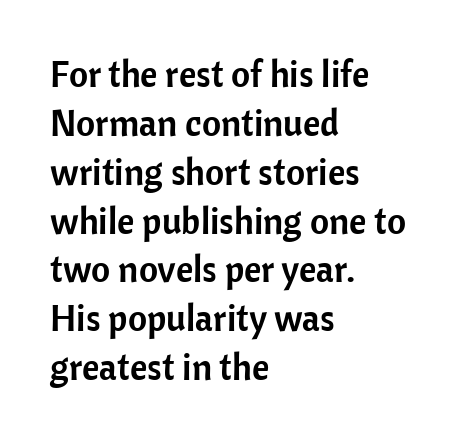
Q: Is the text italic (slanted)? A: No, it is upright.
Q: Is the typeface a serif or a sans-serif typeface? A: Sans-serif.
Q: Is the text underlined? A: No.
Q: How is the paragraph aligned? A: Left-aligned.
Q: Is the spacing between letters normal or unusually wide? A: Normal.
Q: Is the spacing between lines tight, normal or loose? A: Normal.
Q: Width (condensed, normal, or wide)? A: Normal.
Q: Stroke contrast? A: Low.
Q: x-height? A: Medium.
Q: Monospaced? A: No.
